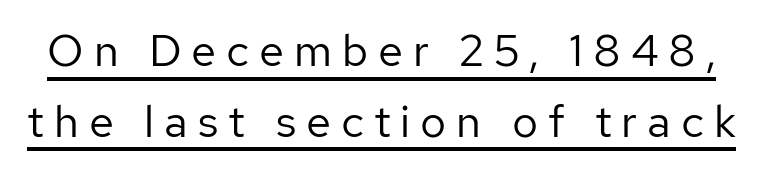
{"serif": "no", "italic": "no", "bold": "no", "weight": "regular", "width": "normal", "stroke_contrast": "low", "x_height": "medium", "monospaced": "no", "underline": "yes", "line_spacing": "normal", "line_spacing_ratio": 1.57, "letter_spacing": "wide", "letter_spacing_em": 0.22, "glyph_px": 45}
